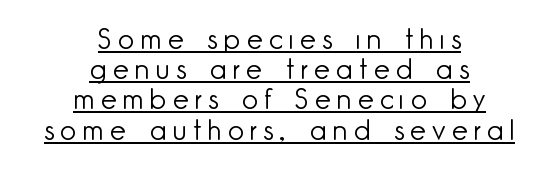
Character widths vary here, with narrow letters taking less room than wide ones. You can see a thin bar hugging the bottom of the glyphs. Type style note: lacks serifs. The vertical gap from one line to the next is small.
